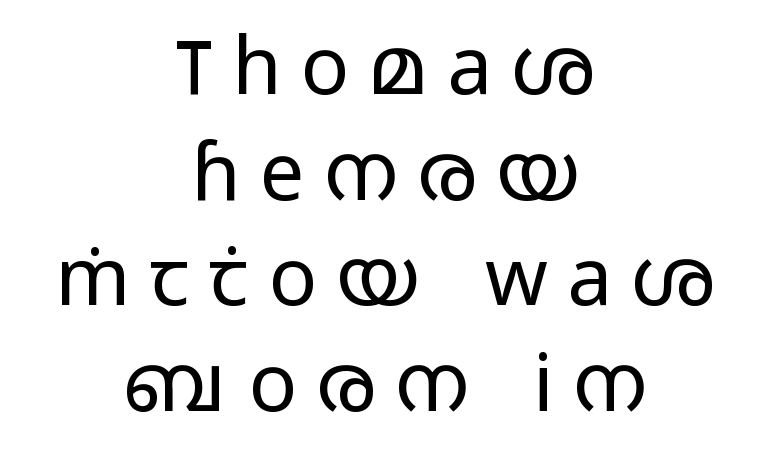
{"serif": "no", "italic": "no", "bold": "no", "weight": "regular", "width": "wide", "stroke_contrast": "low", "x_height": "medium", "monospaced": "no", "underline": "no", "align": "center", "line_spacing": "normal", "line_spacing_ratio": 1.32, "letter_spacing": "wide", "letter_spacing_em": 0.25, "glyph_px": 80}
